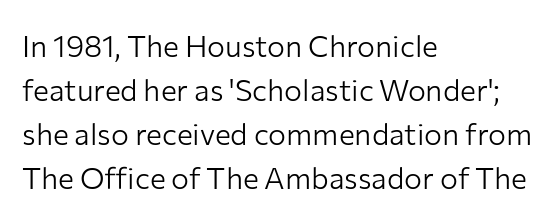
Unmarked baselines from the first word to the last. Quick note: interline space is typical. Vertical stems look standard width or narrower in stroke. Students, note that the glyphs here touch the page at normal intervals. Every row of glyphs begins at an identical x-position on the left. The characters display no serif detailing; their extremities are plain.
